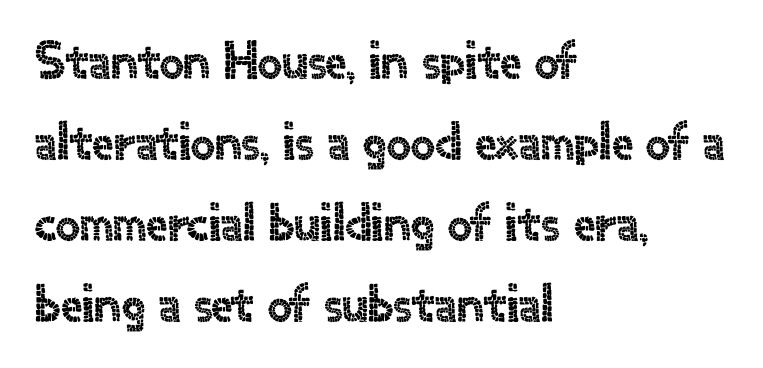
{"serif": "no", "italic": "no", "width": "normal", "x_height": "small", "monospaced": "no", "underline": "no", "align": "left", "line_spacing": "normal", "line_spacing_ratio": 1.5, "letter_spacing": "normal", "letter_spacing_em": 0.0, "glyph_px": 54}
